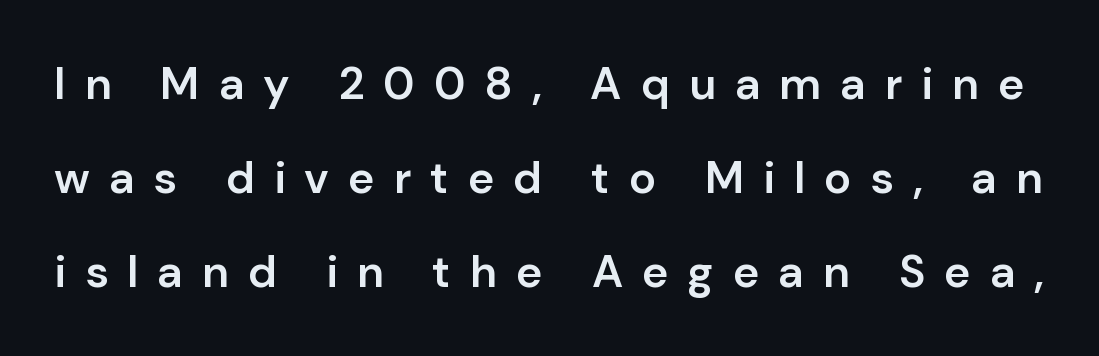
Q: Is the text bold? A: Semi-bold.
Q: Is the text italic (slanted)? A: No, it is upright.
Q: Is the typeface a serif or a sans-serif typeface? A: Sans-serif.
Q: Is the text underlined? A: No.
Q: Is the spacing between letters normal or unusually wide? A: Unusually wide.
Q: Is the spacing between lines tight, normal or loose? A: Loose.
Q: Width (condensed, normal, or wide)? A: Normal.
Q: Stroke contrast? A: Low.
Q: x-height? A: Medium.
Q: Monospaced? A: No.
